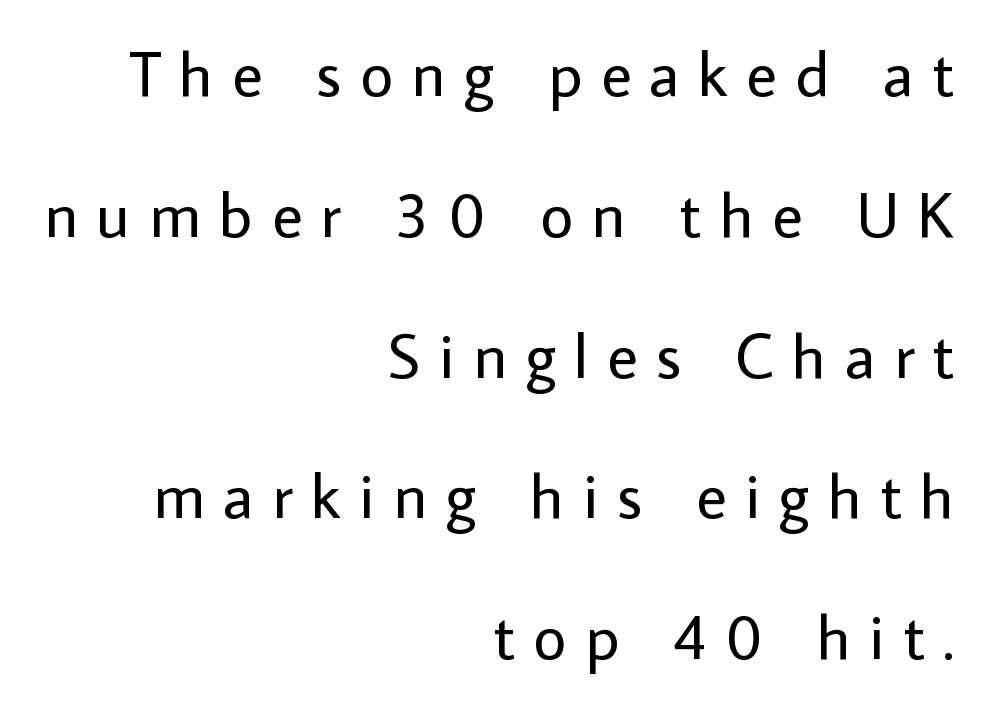
{"serif": "no", "italic": "no", "bold": "no", "weight": "regular", "width": "normal", "stroke_contrast": "low", "x_height": "medium", "monospaced": "no", "underline": "no", "align": "right", "line_spacing": "loose", "line_spacing_ratio": 2.2, "letter_spacing": "wide", "letter_spacing_em": 0.29, "glyph_px": 64}
